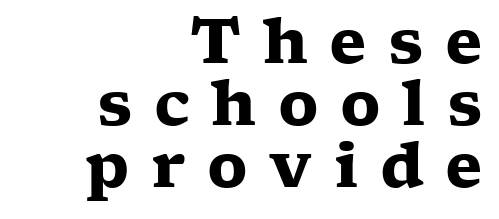
Q: Is the text bold? A: Yes.
Q: Is the text italic (slanted)? A: No, it is upright.
Q: Is the typeface a serif or a sans-serif typeface? A: Serif.
Q: Is the text underlined? A: No.
Q: How is the paragraph aligned? A: Right-aligned.
Q: Is the spacing between letters normal or unusually wide? A: Unusually wide.
Q: Is the spacing between lines tight, normal or loose? A: Tight.
Q: Width (condensed, normal, or wide)? A: Wide.
Q: Stroke contrast? A: Low.
Q: x-height? A: Medium.
Q: Monospaced? A: No.
